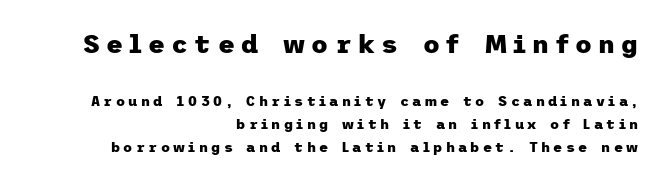
Q: Is the text bold? A: Yes.
Q: Is the text italic (slanted)? A: No, it is upright.
Q: Is the text underlined? A: No.
Q: How is the paragraph aligned? A: Right-aligned.
Q: Is the spacing between letters normal or unusually wide? A: Unusually wide.
Q: Is the spacing between lines tight, normal or loose? A: Normal.
Q: Which block of text is set in a larger size, the first (top) or the second (bottom)? A: The first (top) one.
